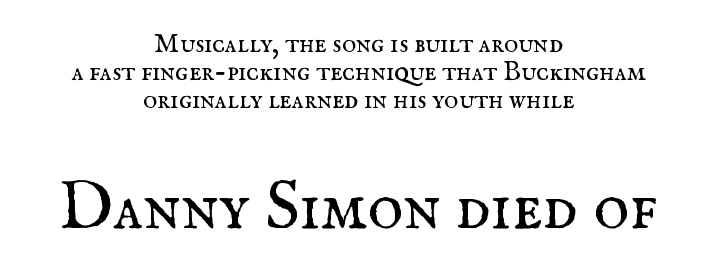
{"serif": "yes", "italic": "no", "bold": "no", "weight": "regular", "width": "normal", "stroke_contrast": "medium", "x_height": "small", "monospaced": "no", "underline": "no", "align": "center", "line_spacing": "tight", "line_spacing_ratio": 1.04, "letter_spacing": "normal", "letter_spacing_em": 0.0, "larger_block": "second", "size_ratio": 2.52, "glyph_px": 68}
